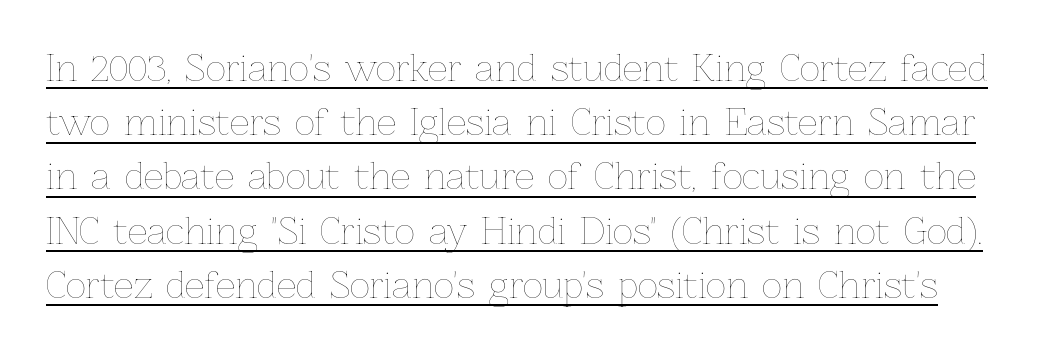
The image shows 35 px thin type, upright; set normal line spacing (1.55x), normal letter spacing, underlined; low stroke contrast and a medium x-height.
